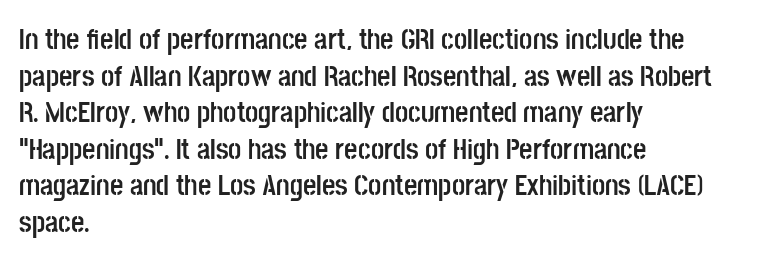
The image shows 29 px semibold, condensed sans-serif type, upright; set left-aligned, normal line spacing (1.26x), normal letter spacing, not underlined; low stroke contrast and a large x-height.
